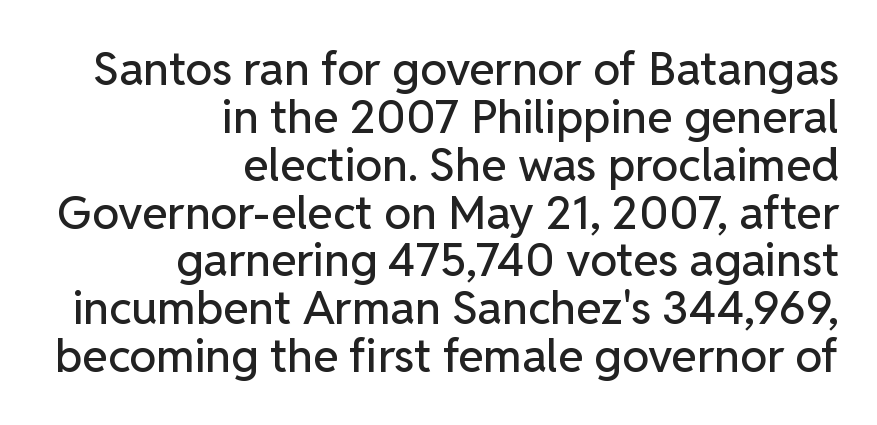
The image shows 46 px sans-serif type, upright; set right-aligned, tight line spacing (1.04x), normal letter spacing, not underlined; low stroke contrast and a medium x-height.
